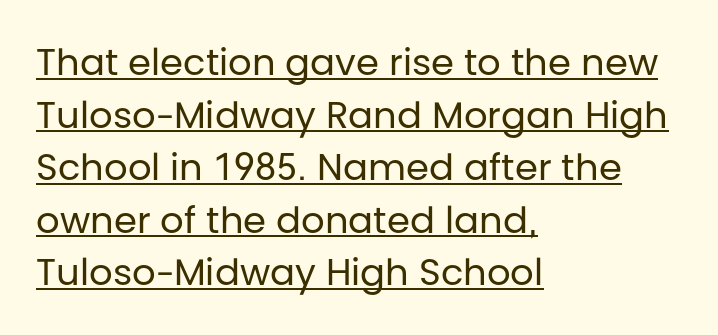
Q: Is the text bold? A: No.
Q: Is the text italic (slanted)? A: No, it is upright.
Q: Is the typeface a serif or a sans-serif typeface? A: Sans-serif.
Q: Is the text underlined? A: Yes.
Q: How is the paragraph aligned? A: Left-aligned.
Q: Is the spacing between letters normal or unusually wide? A: Normal.
Q: Is the spacing between lines tight, normal or loose? A: Normal.
Q: Width (condensed, normal, or wide)? A: Normal.
Q: Stroke contrast? A: Low.
Q: x-height? A: Large.
Q: Monospaced? A: No.
